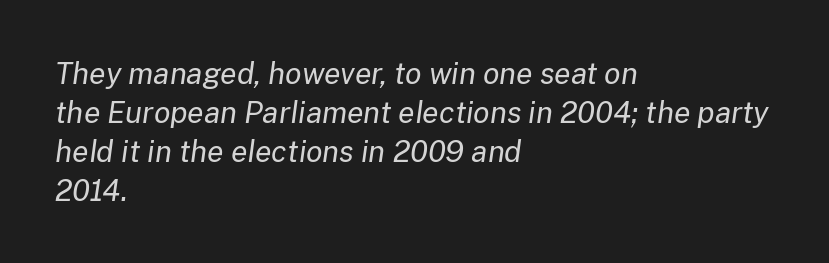
The image shows 30 px regular-weight type, italic (leaning right); set left-aligned, normal line spacing (1.3x), normal letter spacing, not underlined; low stroke contrast and a medium x-height.
